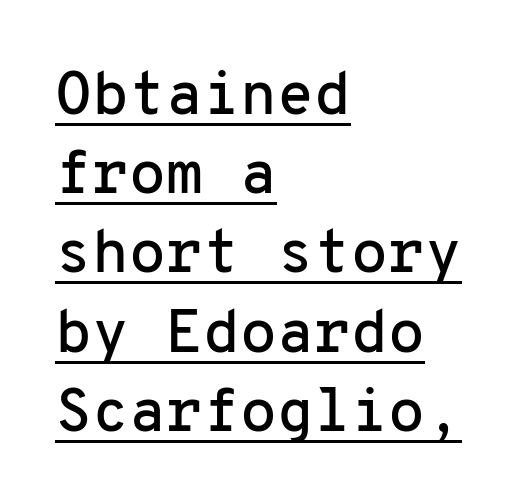
The image shows 60 px sans-serif type, upright, monospaced; set left-aligned, normal line spacing (1.32x), normal letter spacing, underlined; low stroke contrast and a medium x-height.
